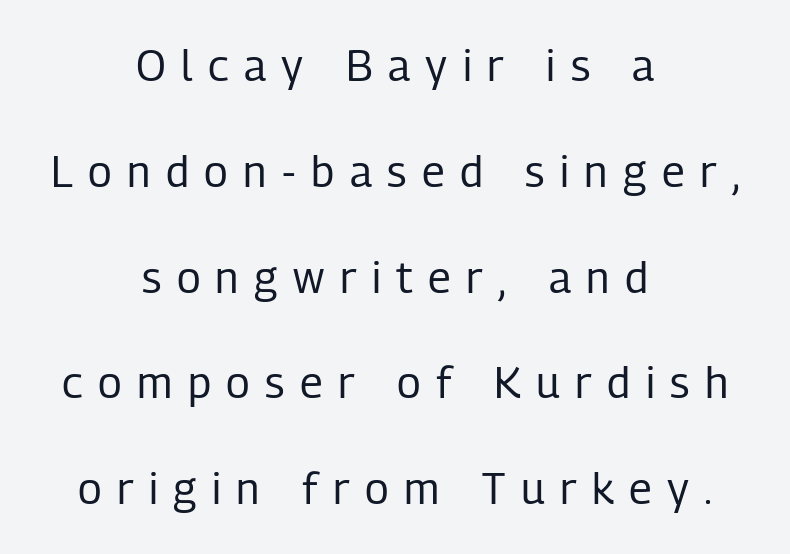
{"serif": "no", "italic": "no", "bold": "no", "weight": "regular", "width": "condensed", "stroke_contrast": "low", "x_height": "medium", "monospaced": "no", "underline": "no", "align": "center", "line_spacing": "loose", "line_spacing_ratio": 2.46, "letter_spacing": "wide", "letter_spacing_em": 0.36, "glyph_px": 43}
